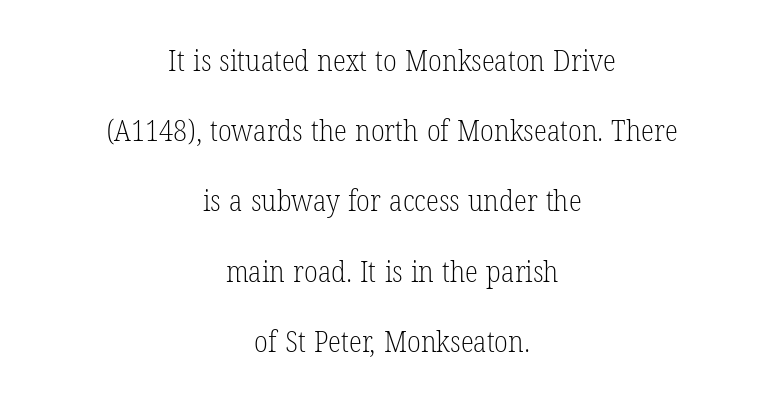
The image shows 30 px light, condensed serif type, upright; set centered, loose line spacing (2.34x), normal letter spacing, not underlined; low stroke contrast and a medium x-height.
